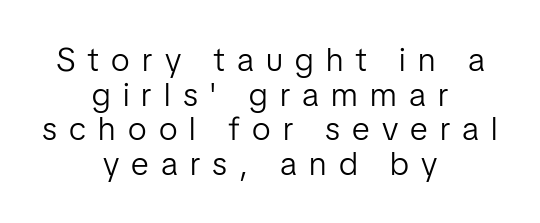
{"serif": "no", "italic": "no", "bold": "no", "weight": "light", "width": "normal", "stroke_contrast": "low", "x_height": "medium", "monospaced": "no", "underline": "no", "align": "center", "line_spacing": "tight", "line_spacing_ratio": 1.05, "letter_spacing": "wide", "letter_spacing_em": 0.37, "glyph_px": 33}
